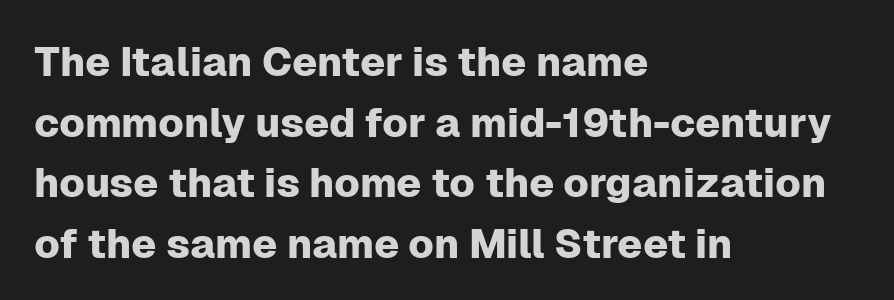
Q: Is the text italic (slanted)? A: No, it is upright.
Q: Is the typeface a serif or a sans-serif typeface? A: Sans-serif.
Q: Is the text underlined? A: No.
Q: How is the paragraph aligned? A: Left-aligned.
Q: Is the spacing between letters normal or unusually wide? A: Normal.
Q: Is the spacing between lines tight, normal or loose? A: Normal.
Q: Width (condensed, normal, or wide)? A: Normal.
Q: Stroke contrast? A: Low.
Q: x-height? A: Medium.
Q: Monospaced? A: No.
